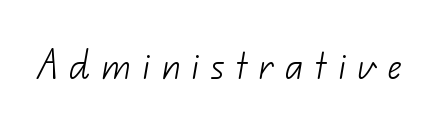
The image shows 31 px light sans-serif type; set unusually wide letter spacing (+0.35 em), not underlined; low stroke contrast and a small x-height.
